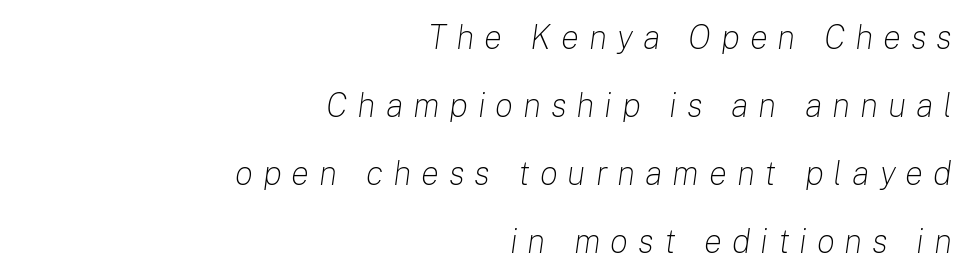
Q: Is the text bold? A: No.
Q: Is the text italic (slanted)? A: Yes, it leans right by about 8 degrees.
Q: Is the text underlined? A: No.
Q: How is the paragraph aligned? A: Right-aligned.
Q: Is the spacing between letters normal or unusually wide? A: Unusually wide.
Q: Is the spacing between lines tight, normal or loose? A: Loose.
Q: Width (condensed, normal, or wide)? A: Normal.
Q: Stroke contrast? A: Low.
Q: x-height? A: Medium.
Q: Monospaced? A: No.
